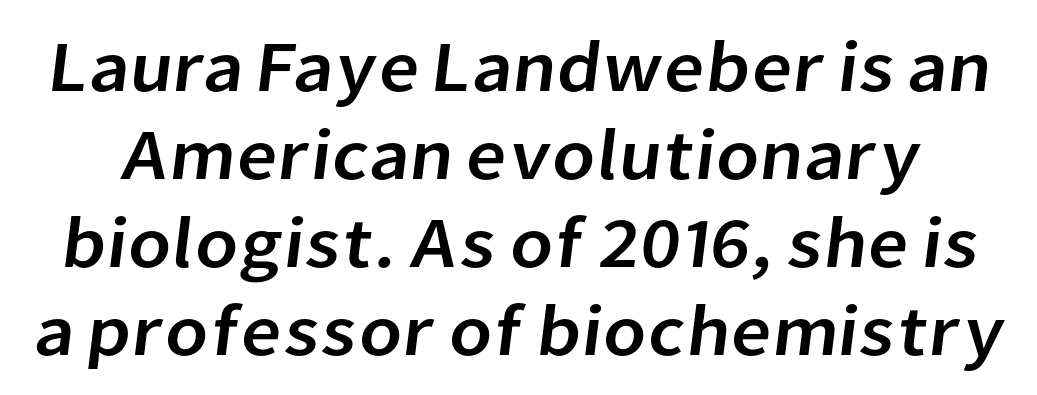
The image shows 72 px sans-serif type; set line spacing 1.22x, normal letter spacing, not underlined; low stroke contrast and a medium x-height.
